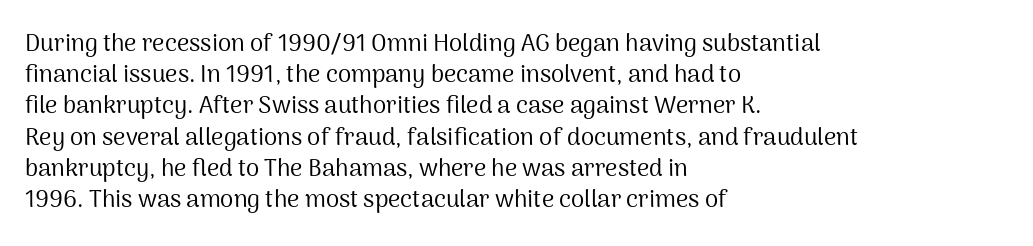
The image shows 24 px text type, upright; set left-aligned, normal line spacing (1.3x), normal letter spacing, not underlined.
